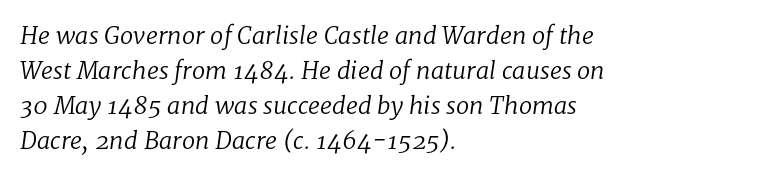
The image shows 24 px text type, italic (leaning right); set left-aligned, normal line spacing (1.46x), normal letter spacing, not underlined.
